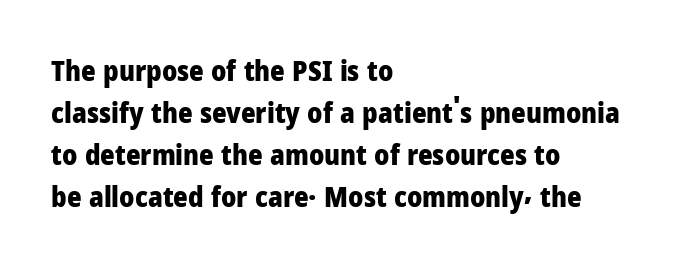
Q: Is the text bold? A: Yes.
Q: Is the text italic (slanted)? A: No, it is upright.
Q: Is the typeface a serif or a sans-serif typeface? A: Sans-serif.
Q: Is the text underlined? A: No.
Q: How is the paragraph aligned? A: Left-aligned.
Q: Is the spacing between letters normal or unusually wide? A: Normal.
Q: Is the spacing between lines tight, normal or loose? A: Normal.
Q: Width (condensed, normal, or wide)? A: Normal.
Q: Stroke contrast? A: Low.
Q: x-height? A: Medium.
Q: Monospaced? A: No.
